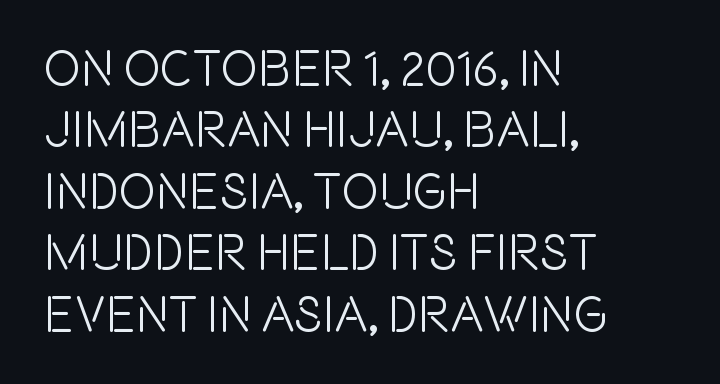
Q: Is the text italic (slanted)? A: No, it is upright.
Q: Is the typeface a serif or a sans-serif typeface? A: Sans-serif.
Q: Is the text underlined? A: No.
Q: How is the paragraph aligned? A: Left-aligned.
Q: Is the spacing between letters normal or unusually wide? A: Normal.
Q: Width (condensed, normal, or wide)? A: Condensed.
Q: x-height? A: Large.
Q: Monospaced? A: No.
